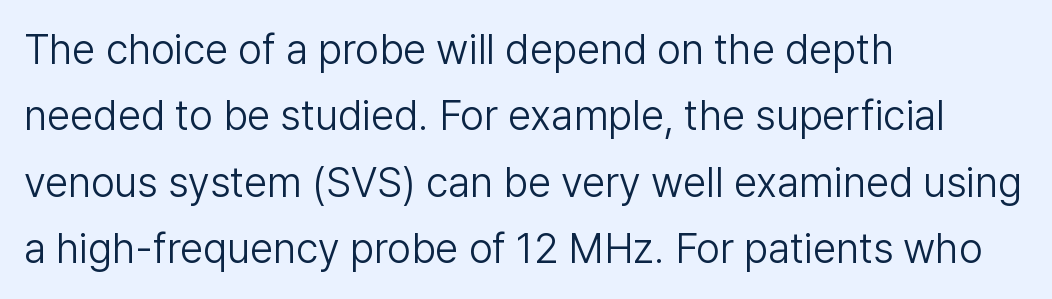
Q: Is the text bold? A: No.
Q: Is the text italic (slanted)? A: No, it is upright.
Q: Is the typeface a serif or a sans-serif typeface? A: Sans-serif.
Q: Is the text underlined? A: No.
Q: How is the paragraph aligned? A: Left-aligned.
Q: Is the spacing between letters normal or unusually wide? A: Normal.
Q: Is the spacing between lines tight, normal or loose? A: Normal.
Q: Width (condensed, normal, or wide)? A: Normal.
Q: Stroke contrast? A: Low.
Q: x-height? A: Medium.
Q: Monospaced? A: No.
